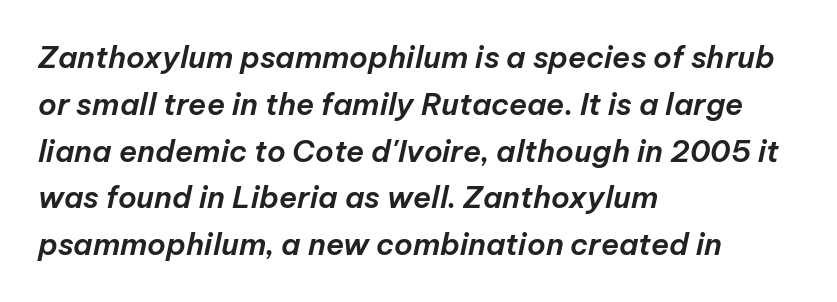
Q: Is the text italic (slanted)? A: Yes, it leans right by about 12 degrees.
Q: Is the text underlined? A: No.
Q: How is the paragraph aligned? A: Left-aligned.
Q: Is the spacing between letters normal or unusually wide? A: Normal.
Q: Is the spacing between lines tight, normal or loose? A: Normal.
Q: Width (condensed, normal, or wide)? A: Normal.
Q: Stroke contrast? A: Low.
Q: x-height? A: Medium.
Q: Monospaced? A: No.
